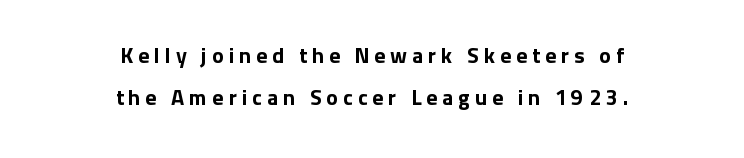
The image shows 22 px bold type, upright; set centered, line spacing 1.89x, unusually wide letter spacing (+0.22 em), not underlined.
